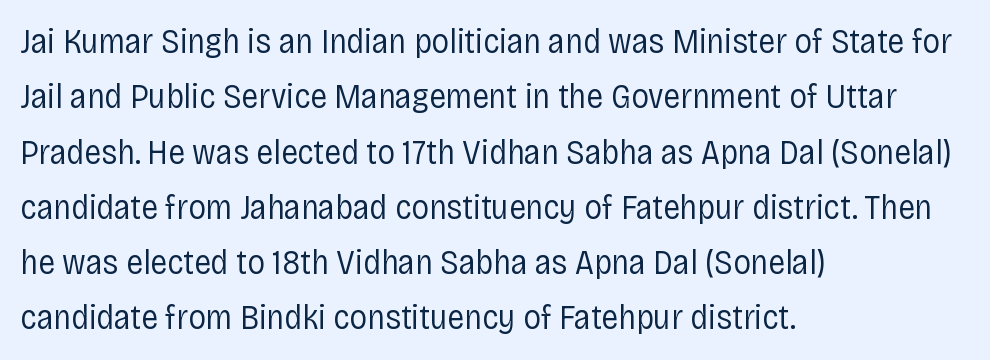
{"serif": "no", "italic": "no", "bold": "no", "weight": "regular", "width": "condensed", "stroke_contrast": "low", "x_height": "large", "monospaced": "no", "underline": "no", "align": "left", "line_spacing": "normal", "line_spacing_ratio": 1.58, "letter_spacing": "normal", "letter_spacing_em": 0.0, "glyph_px": 35}
